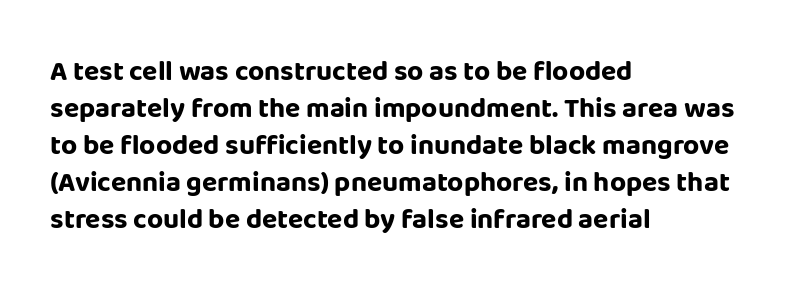
The image shows 28 px bold sans-serif type, upright; set left-aligned, normal line spacing (1.32x), normal letter spacing, not underlined; low stroke contrast and a large x-height.
